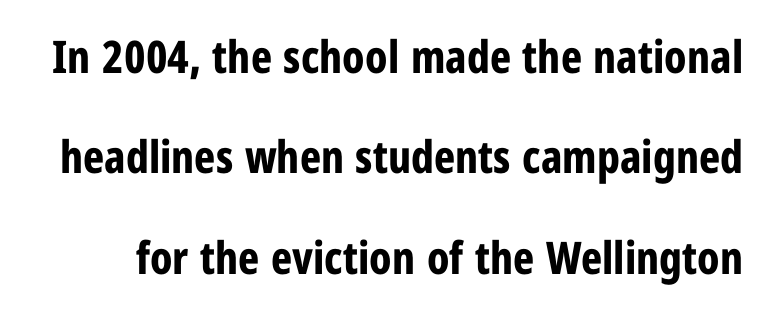
{"serif": "no", "italic": "no", "bold": "yes", "weight": "bold", "width": "condensed", "stroke_contrast": "low", "x_height": "medium", "monospaced": "no", "underline": "no", "line_spacing": "loose", "line_spacing_ratio": 2.23, "letter_spacing": "normal", "letter_spacing_em": 0.0, "glyph_px": 45}
